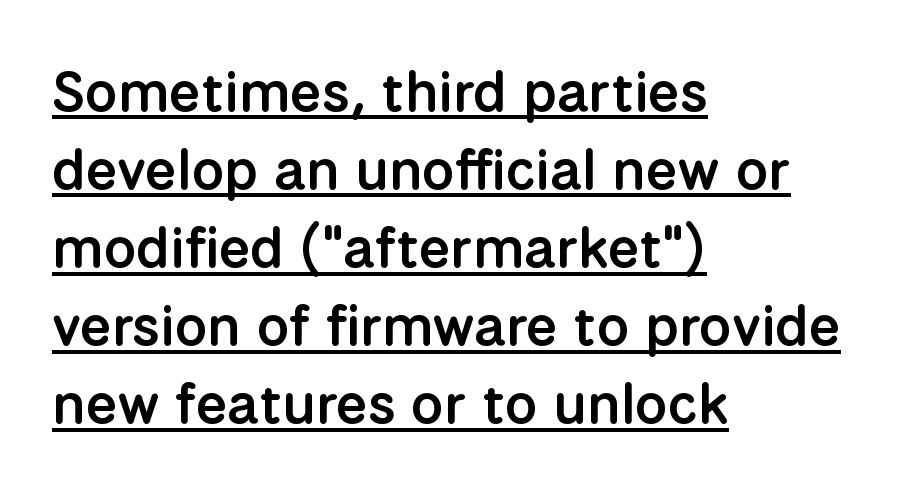
Reading down the column, the eye jumps a familiar distance to each next line. Honestly, the underline is the first thing you notice here. The face used here is a sans, in the tradition of grotesques and geometrics. A classic flush-left, rag-right setting is used for this passage. As a designer I'd log this as weight 600, semibold. Each word holds together tightly as a unit, with standard inter-letter gaps.
